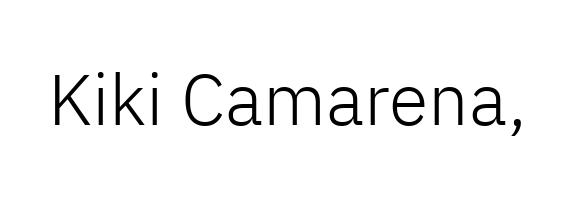
The image shows 72 px light sans-serif type, upright; set normal letter spacing, not underlined; low stroke contrast and a medium x-height.
